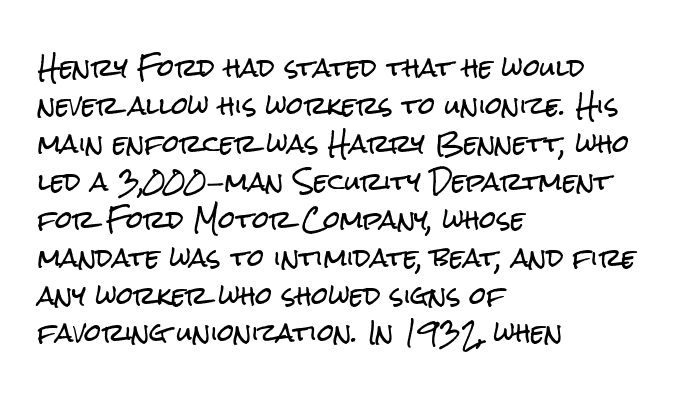
Q: Is the text italic (slanted)? A: No, it is upright.
Q: Is the text underlined? A: No.
Q: How is the paragraph aligned? A: Left-aligned.
Q: Is the spacing between letters normal or unusually wide? A: Normal.
Q: Is the spacing between lines tight, normal or loose? A: Normal.
